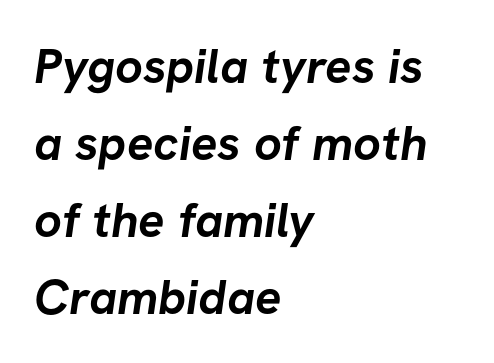
These lines are rendered in a variable-pitch font. Where is the straight margin? On the left. The glyphs in this specimen are sans serif. Interline gaps are of average width in this sample. Observe the ordinary spacing: letters are neighbours, not strangers.
